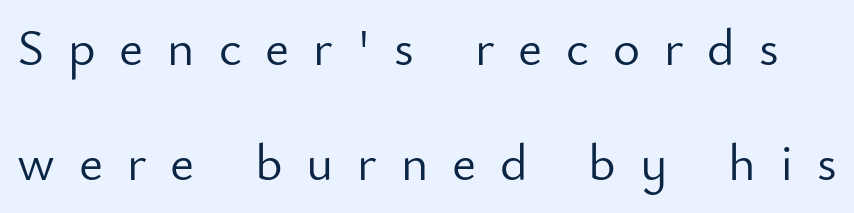
The rendering uses a large line-height, opening up the rows. In terms of letterspacing, this is a distinctly airy, spread setting. Designer's note — italics off, roman on. Vertical stems look standard width or narrower in stroke.
